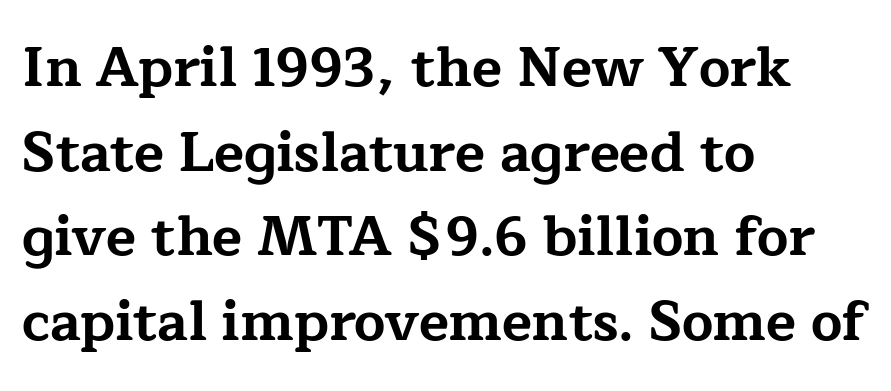
Evenly set lines give the paragraph a standard silhouette. You could not count columns in this text — the font is proportionally spaced. Horizontally, the lines are justified to the leading edge only. Italic: no, the glyphs are upright roman. Any mark beneath the type? The region is blank. What stands out about the letter spacing? Nothing — it is the standard amount.
